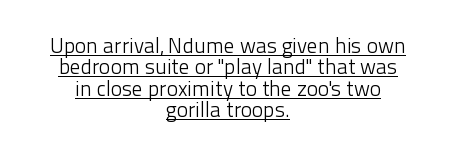
Typeset on center — no edge is straight. You could barely slide anything between these rows. Vertical strokes here are truly vertical. This reads as an unemphasized weight, regular at the heaviest. Characters follow at the spacing the type designer built in. In designer terms, the underline attribute is active on this setting.
